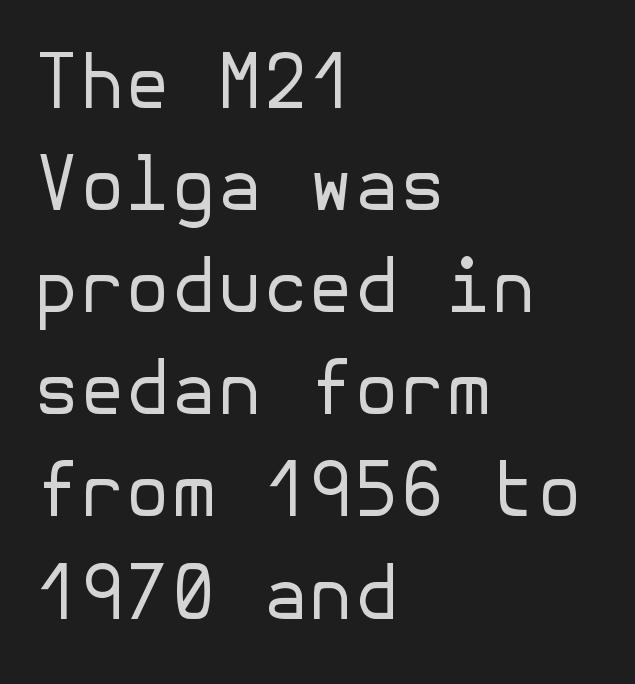
The image shows 74 px regular-weight sans-serif type, upright; set left-aligned, normal line spacing (1.38x), normal letter spacing, not underlined; low stroke contrast and a medium x-height.
